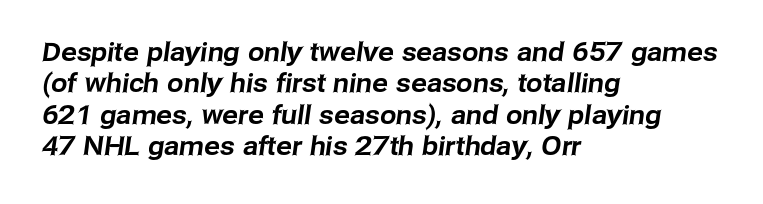
The paragraph shown leans on its left margin. The glyphs are unaccompanied by any horizontal stroke below them. Words appear dense and cohesive because spacing is normal.
